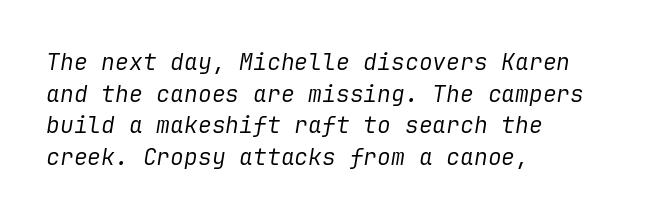
The image shows 23 px text type, italic (leaning right); set left-aligned, normal line spacing (1.38x), normal letter spacing, not underlined.
